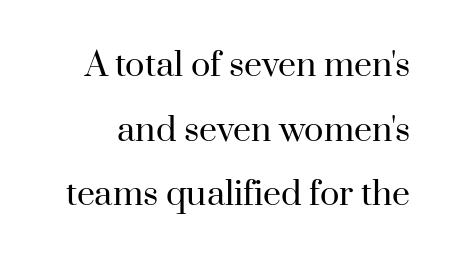
The image shows 32 px regular-weight serif type, upright; set loose line spacing (2.02x), normal letter spacing, not underlined; high stroke contrast and a small x-height.
